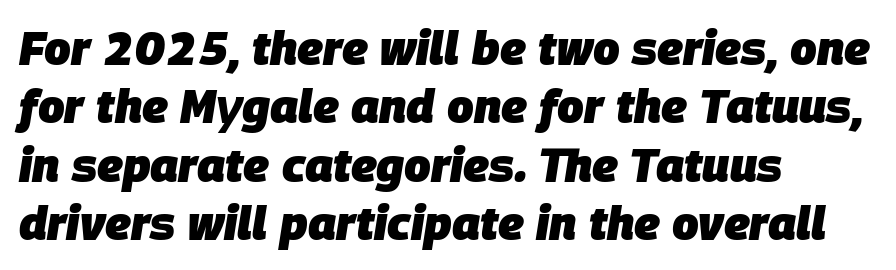
Q: Is the text bold? A: Yes.
Q: Is the text italic (slanted)? A: Yes, it leans right by about 9 degrees.
Q: Is the text underlined? A: No.
Q: How is the paragraph aligned? A: Left-aligned.
Q: Is the spacing between letters normal or unusually wide? A: Normal.
Q: Width (condensed, normal, or wide)? A: Normal.
Q: Stroke contrast? A: Low.
Q: x-height? A: Large.
Q: Monospaced? A: No.
